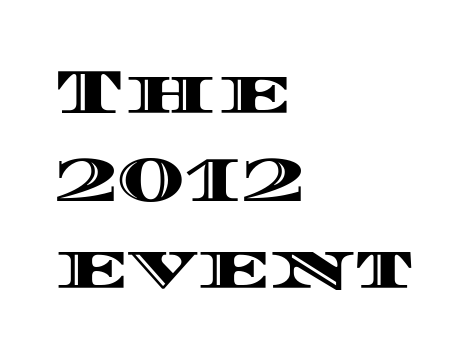
{"italic": "no", "width": "wide", "x_height": "large", "monospaced": "no", "underline": "no", "align": "left", "line_spacing": "normal", "line_spacing_ratio": 1.39, "letter_spacing": "normal", "letter_spacing_em": 0.0, "glyph_px": 63}
